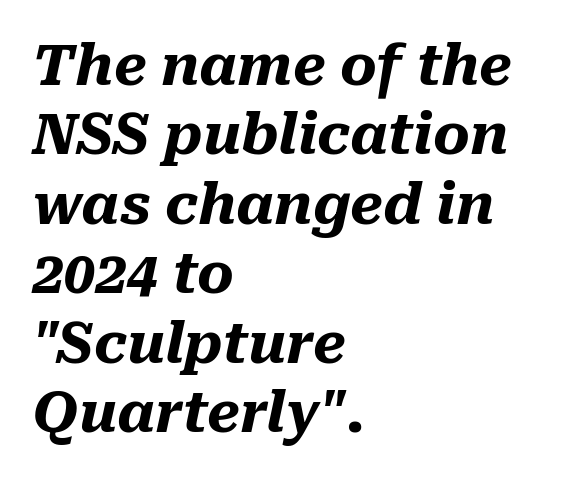
Q: Is the text bold? A: Yes.
Q: Is the text italic (slanted)? A: Yes, it leans right by about 10 degrees.
Q: Is the text underlined? A: No.
Q: How is the paragraph aligned? A: Left-aligned.
Q: Is the spacing between letters normal or unusually wide? A: Normal.
Q: Width (condensed, normal, or wide)? A: Normal.
Q: Stroke contrast? A: Medium.
Q: x-height? A: Medium.
Q: Monospaced? A: No.
